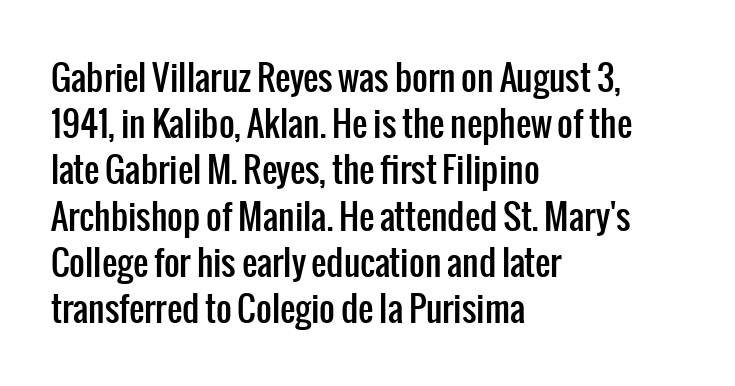
The lettering holds an erect, upright posture throughout. Here the designer chose a conventional face with non-uniform glyph widths. The text block is weighted toward the left margin, trailing off unevenly rightward. Type style note: lacks serifs.
